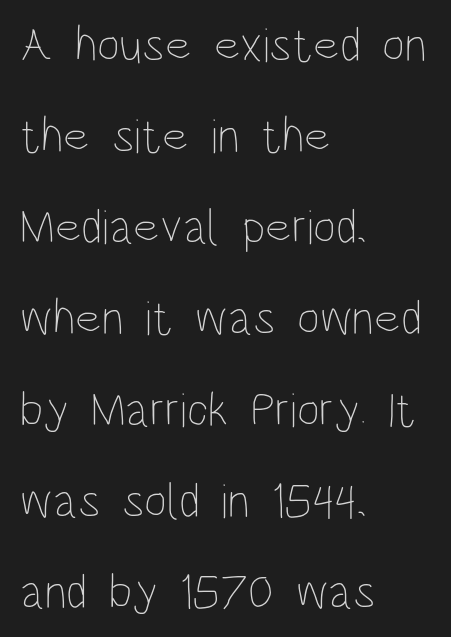
Q: Is the text bold? A: No.
Q: Is the text italic (slanted)? A: No, it is upright.
Q: Is the text underlined? A: No.
Q: How is the paragraph aligned? A: Left-aligned.
Q: Is the spacing between letters normal or unusually wide? A: Normal.
Q: Width (condensed, normal, or wide)? A: Condensed.
Q: Stroke contrast? A: Low.
Q: x-height? A: Large.
Q: Monospaced? A: No.
